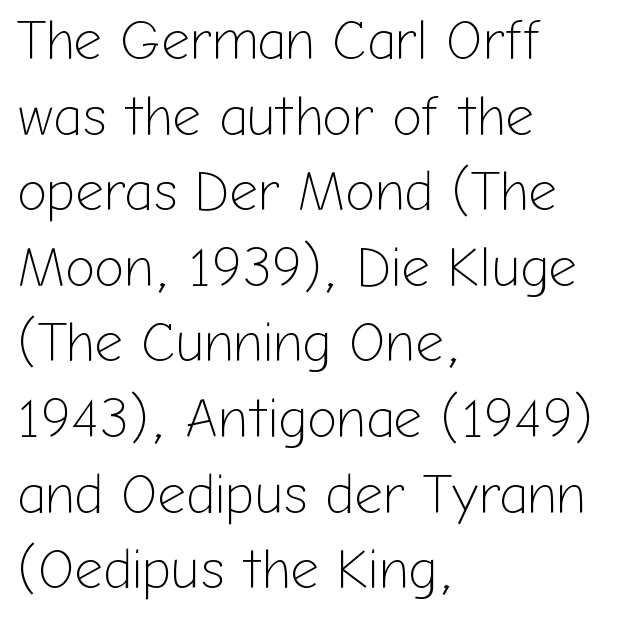
Q: Is the text bold? A: No.
Q: Is the text italic (slanted)? A: No, it is upright.
Q: Is the typeface a serif or a sans-serif typeface? A: Sans-serif.
Q: Is the text underlined? A: No.
Q: How is the paragraph aligned? A: Left-aligned.
Q: Is the spacing between letters normal or unusually wide? A: Normal.
Q: Is the spacing between lines tight, normal or loose? A: Normal.
Q: Width (condensed, normal, or wide)? A: Normal.
Q: Stroke contrast? A: Low.
Q: x-height? A: Medium.
Q: Monospaced? A: No.
